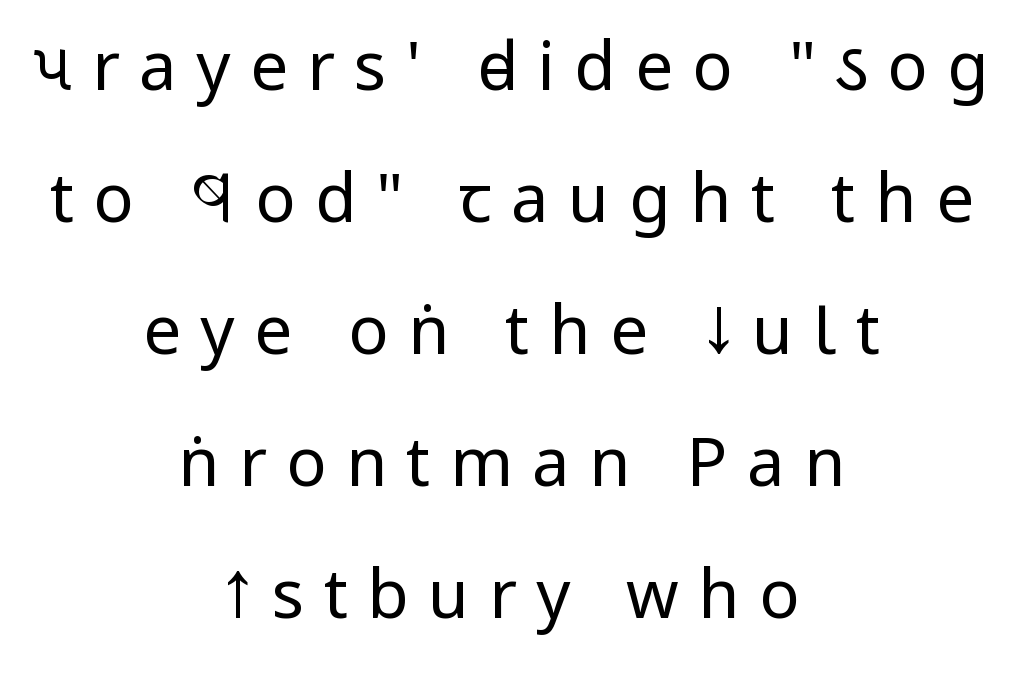
{"serif": "no", "italic": "no", "bold": "no", "weight": "regular", "width": "condensed", "stroke_contrast": "low", "x_height": "large", "monospaced": "no", "underline": "no", "align": "center", "line_spacing": "loose", "line_spacing_ratio": 1.97, "letter_spacing": "wide", "letter_spacing_em": 0.29, "glyph_px": 67}
